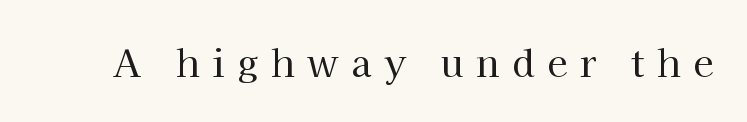
Q: Is the text bold? A: No.
Q: Is the text italic (slanted)? A: No, it is upright.
Q: Is the typeface a serif or a sans-serif typeface? A: Serif.
Q: Is the text underlined? A: No.
Q: Is the spacing between letters normal or unusually wide? A: Unusually wide.
Q: Width (condensed, normal, or wide)? A: Normal.
Q: Stroke contrast? A: High.
Q: x-height? A: Medium.
Q: Monospaced? A: No.
